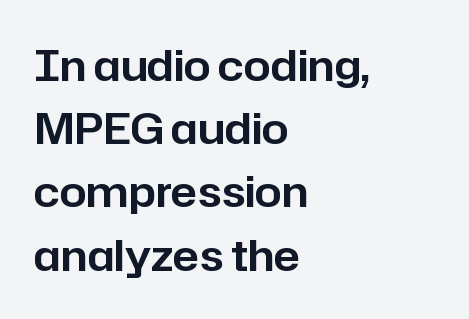
{"serif": "no", "italic": "no", "width": "normal", "stroke_contrast": "low", "x_height": "medium", "monospaced": "no", "underline": "no", "align": "left", "line_spacing": "normal", "line_spacing_ratio": 1.47, "letter_spacing": "normal", "letter_spacing_em": 0.0, "glyph_px": 43}
